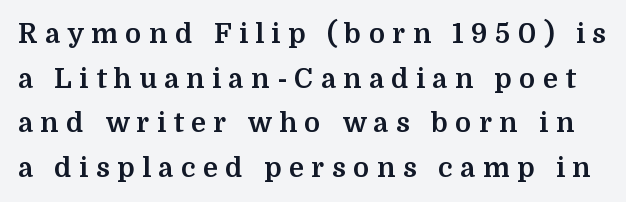
These lines were composed using upright roman letters. On the weight axis this lands at bold, roughly 700. Lines of text with bare space underneath. Notice how descenders clear the ascenders below comfortably — that's standard leading. Characters follow at a spacing far wider than the type designer built in.
